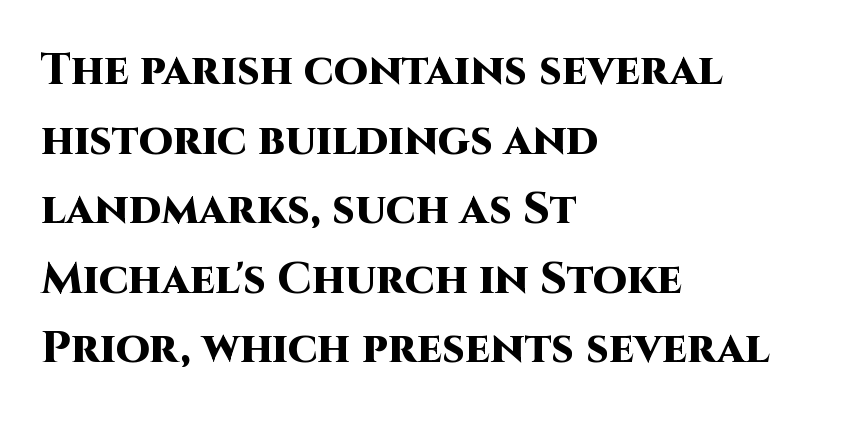
{"serif": "no", "italic": "no", "bold": "yes", "weight": "heavy", "width": "normal", "stroke_contrast": "high", "x_height": "large", "monospaced": "no", "underline": "no", "align": "left", "line_spacing": "normal", "line_spacing_ratio": 1.58, "letter_spacing": "normal", "letter_spacing_em": 0.0, "glyph_px": 44}
